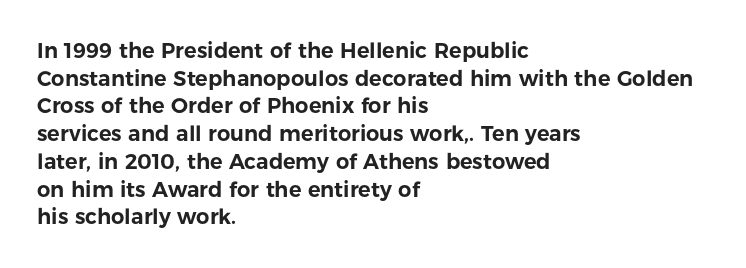
{"italic": "no", "underline": "no", "align": "left", "line_spacing": "normal", "line_spacing_ratio": 1.32, "letter_spacing": "normal", "letter_spacing_em": 0.0, "glyph_px": 21}
